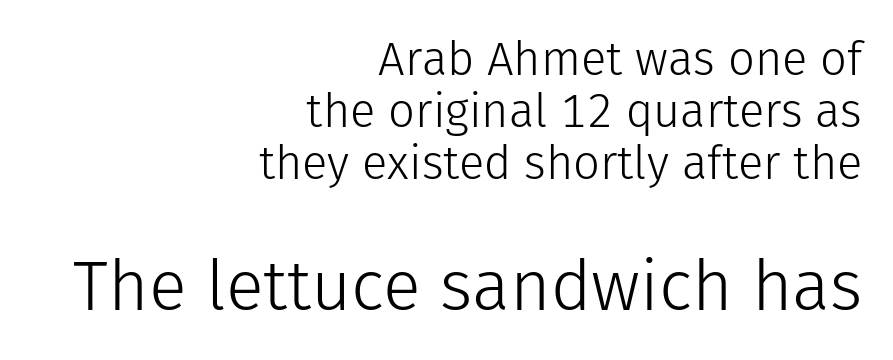
{"serif": "no", "italic": "no", "bold": "no", "weight": "light", "width": "normal", "stroke_contrast": "low", "x_height": "medium", "monospaced": "no", "underline": "no", "align": "right", "line_spacing": "tight", "line_spacing_ratio": 1.11, "letter_spacing": "normal", "letter_spacing_em": 0.0, "larger_block": "second", "size_ratio": 1.49, "glyph_px": 70}
